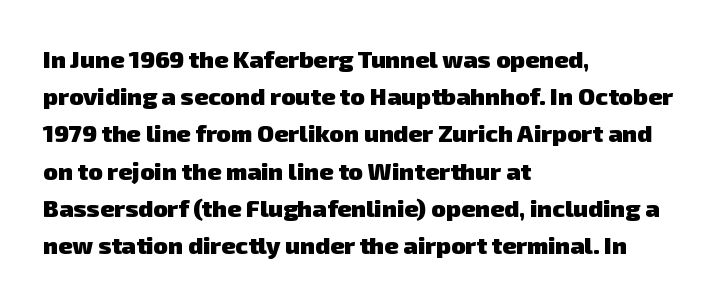
{"bold": "yes", "underline": "no", "align": "left", "line_spacing": "normal", "line_spacing_ratio": 1.55, "letter_spacing": "normal", "letter_spacing_em": 0.0, "glyph_px": 24}
